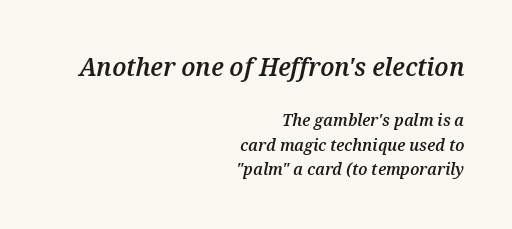
Q: Is the text bold? A: Semi-bold.
Q: Is the text italic (slanted)? A: Yes, it leans right by about 12 degrees.
Q: Is the text underlined? A: No.
Q: How is the paragraph aligned? A: Right-aligned.
Q: Is the spacing between letters normal or unusually wide? A: Normal.
Q: Is the spacing between lines tight, normal or loose? A: Normal.
Q: Which block of text is set in a larger size, the first (top) or the second (bottom)? A: The first (top) one.
